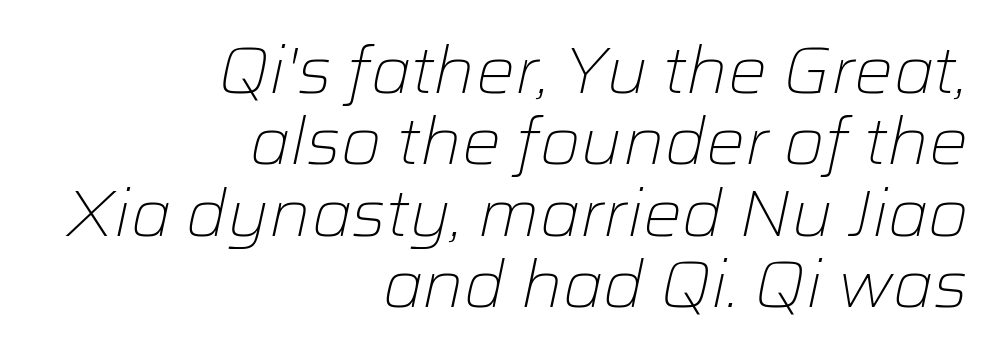
The image shows 65 px light type, italic (leaning right); set right-aligned, tight line spacing (1.1x), normal letter spacing, not underlined; low stroke contrast and a medium x-height.
